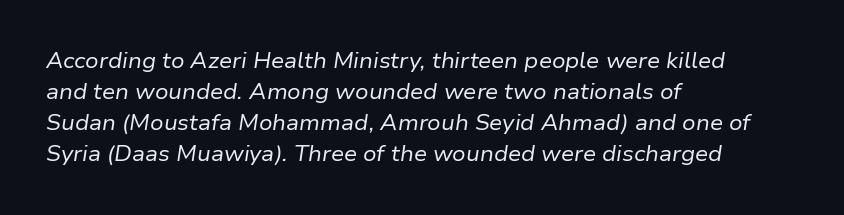
Q: Is the text bold? A: No.
Q: Is the text italic (slanted)? A: Yes, it leans right by about 9 degrees.
Q: Is the text underlined? A: No.
Q: How is the paragraph aligned? A: Left-aligned.
Q: Is the spacing between letters normal or unusually wide? A: Normal.
Q: Is the spacing between lines tight, normal or loose? A: Normal.
